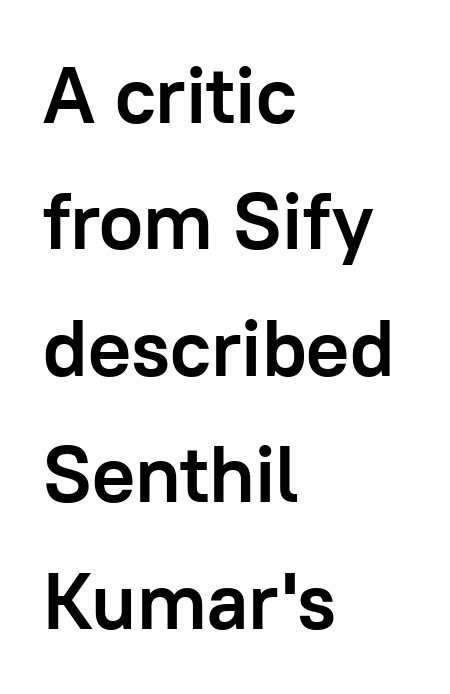
Q: Is the text bold? A: Yes.
Q: Is the text italic (slanted)? A: No, it is upright.
Q: Is the typeface a serif or a sans-serif typeface? A: Sans-serif.
Q: Is the text underlined? A: No.
Q: How is the paragraph aligned? A: Left-aligned.
Q: Is the spacing between letters normal or unusually wide? A: Normal.
Q: Is the spacing between lines tight, normal or loose? A: Normal.
Q: Width (condensed, normal, or wide)? A: Normal.
Q: Stroke contrast? A: Low.
Q: x-height? A: Medium.
Q: Monospaced? A: No.
